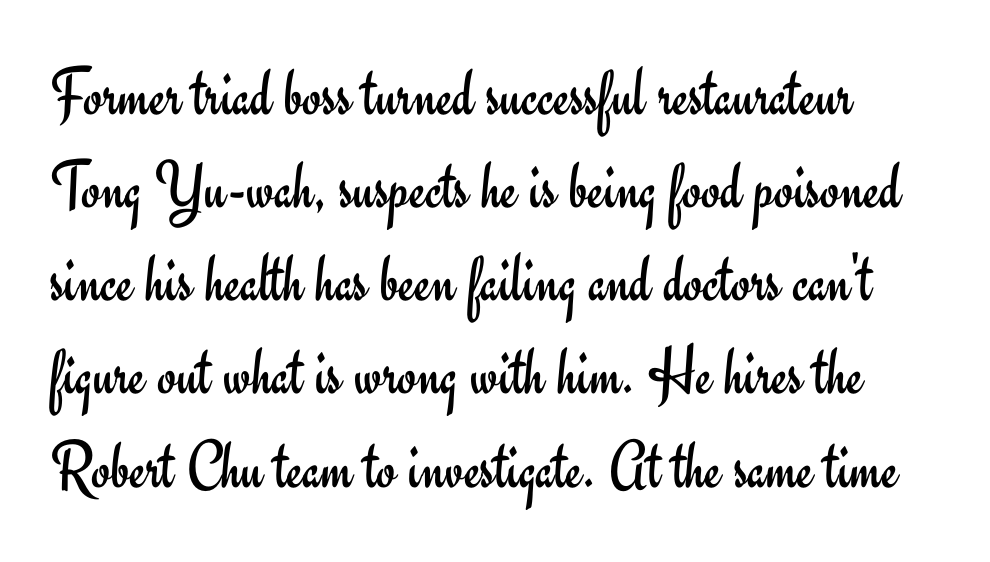
This rendering features lettering with no underline. The text was rendered using a sans face with plain stroke endings. This sample has the flowing, uneven cadence of proportional lettering. The line-height multiplier appears to be the usual default.
